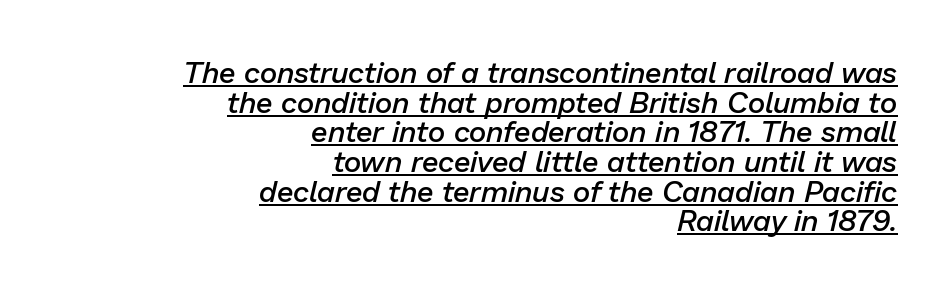
The passage shown is typed in a proportional face where columns would drift. The typesetting leans somewhat heavy: a semibold. Caption: standard tracking, unaltered. In terms of posture, this sample is oblique.
